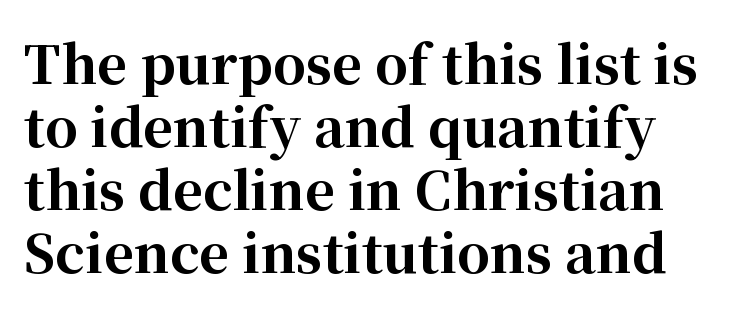
The image shows 52 px bold serif type, upright; set line spacing 1.21x, normal letter spacing, not underlined; high stroke contrast and a medium x-height.
